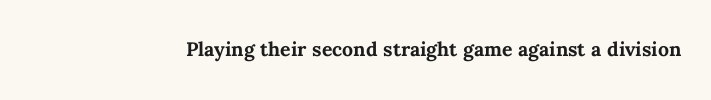
Only glyphs here, with clear space below each row. Rendered with straight, roman letterforms. The glyphs have the mass of a bold cut. Observe the ordinary spacing: letters are neighbours, not strangers.
